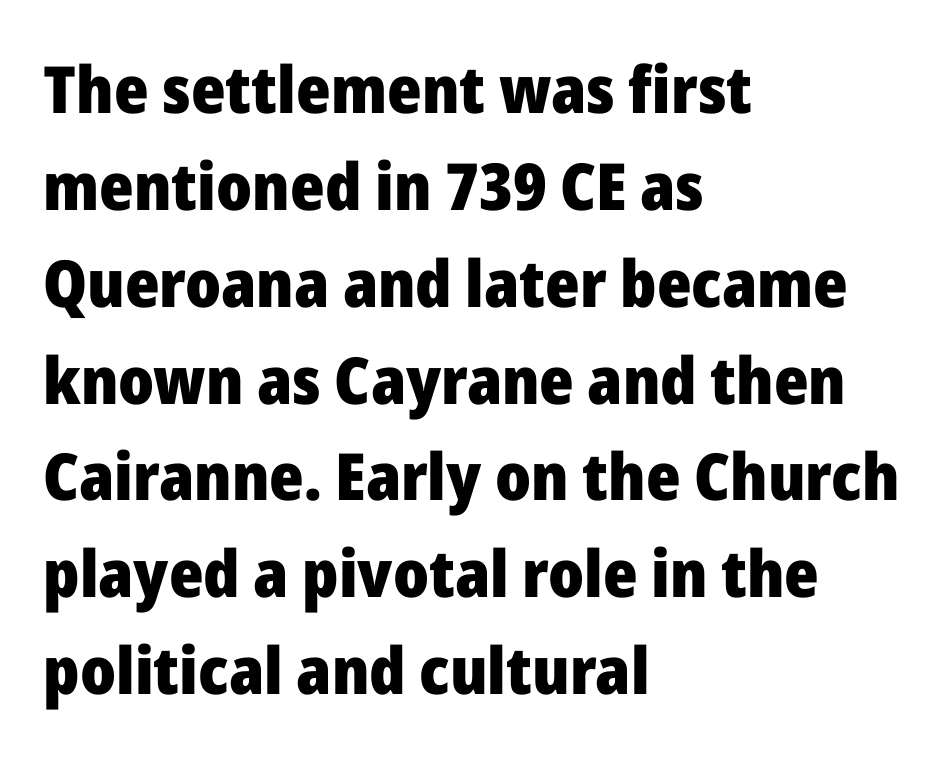
Q: Is the text bold? A: Yes.
Q: Is the text italic (slanted)? A: No, it is upright.
Q: Is the typeface a serif or a sans-serif typeface? A: Sans-serif.
Q: Is the text underlined? A: No.
Q: How is the paragraph aligned? A: Left-aligned.
Q: Is the spacing between letters normal or unusually wide? A: Normal.
Q: Is the spacing between lines tight, normal or loose? A: Normal.
Q: Width (condensed, normal, or wide)? A: Normal.
Q: Stroke contrast? A: Low.
Q: x-height? A: Medium.
Q: Monospaced? A: No.
